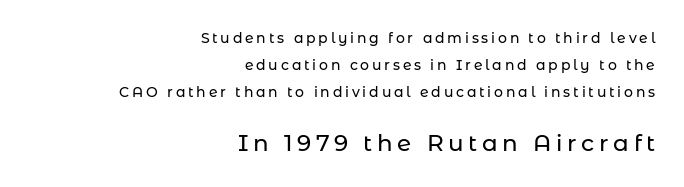
Successive baselines arrive slowly, with a big drop between each. The ragged edge is on the left, which tells us the setting is flush right. Does the lettering tilt? It doesn't — this is upright. Display-style spreading of the glyphs; the letterfit is very open. In this sample the second text group is rendered at the bigger scale.
